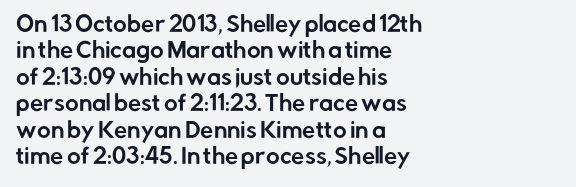
Is there much room between lines? A standard amount, neither cramped nor airy. The line texture is even and compact thanks to regular tracking. In terms of posture, this sample is upright. The paragraph has a hard left edge and a soft right edge. The strip under each line holds only bare page.
